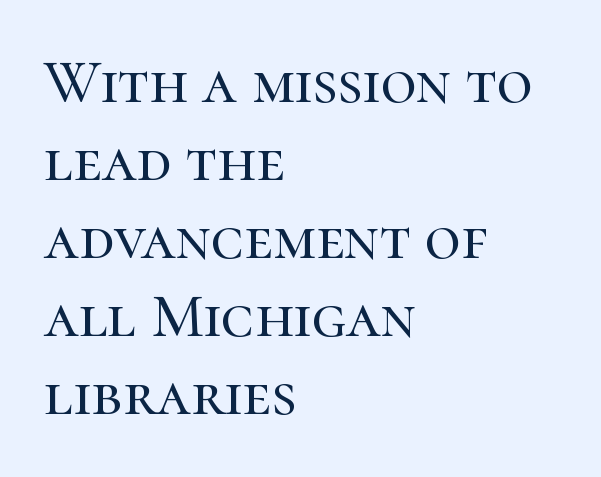
{"serif": "yes", "italic": "no", "width": "normal", "stroke_contrast": "high", "x_height": "medium", "monospaced": "no", "underline": "no", "align": "left", "line_spacing": "normal", "line_spacing_ratio": 1.26, "letter_spacing": "normal", "letter_spacing_em": 0.0, "glyph_px": 62}
